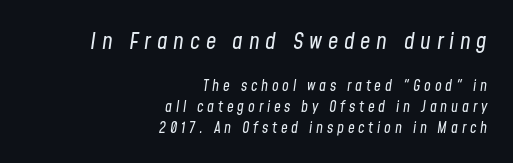
Q: Is the text bold? A: No.
Q: Is the text italic (slanted)? A: Yes, it leans right by about 8 degrees.
Q: Is the text underlined? A: No.
Q: How is the paragraph aligned? A: Right-aligned.
Q: Is the spacing between letters normal or unusually wide? A: Unusually wide.
Q: Is the spacing between lines tight, normal or loose? A: Normal.
Q: Which block of text is set in a larger size, the first (top) or the second (bottom)? A: The first (top) one.
